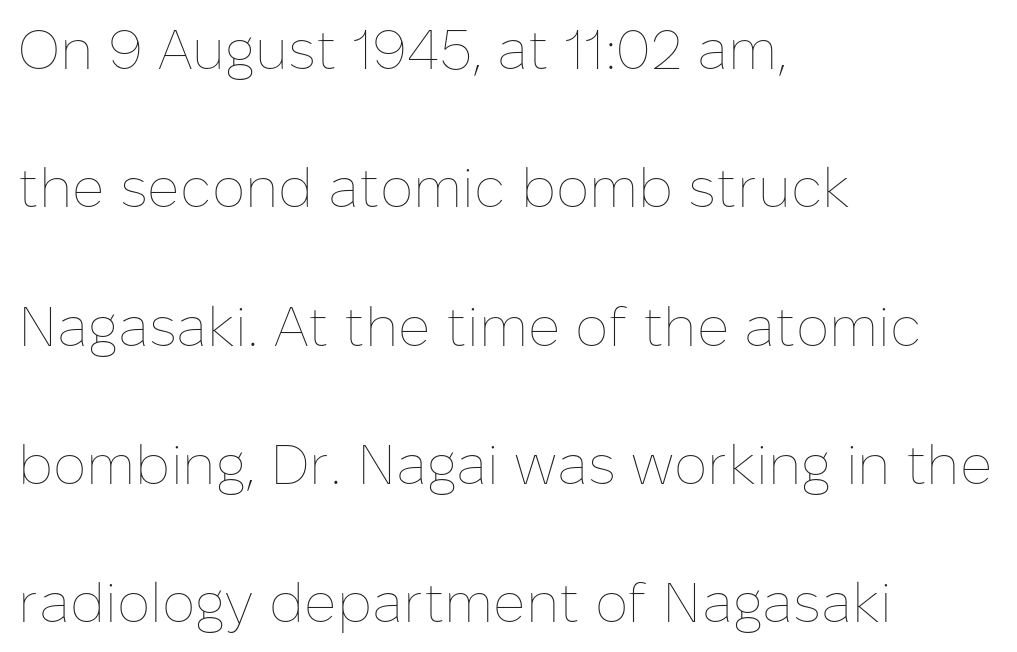
The image shows 56 px thin type, upright; set left-aligned, loose line spacing (2.47x), normal letter spacing, not underlined; low stroke contrast and a medium x-height.
